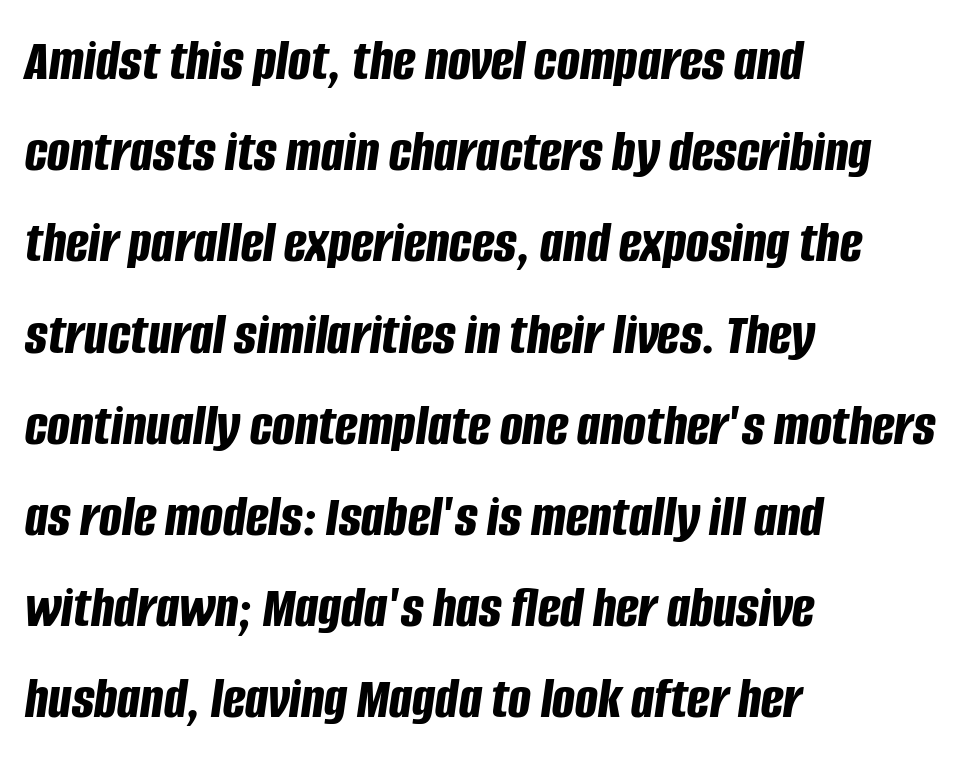
Do the characters align in a grid? No, the font is proportional. Horizontally, the lines are justified to the leading edge only. The gaps between neighbouring characters are ordinary and unremarkable. Whoever set this chose a conventional vertical rhythm.
